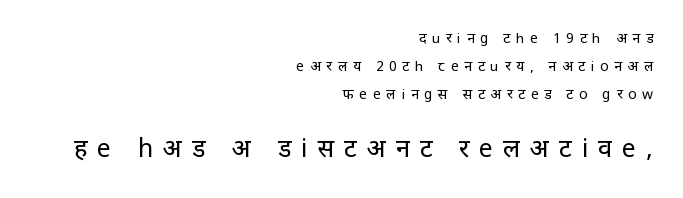
Each word looks stretched out because of the extra space between its letters. The letterforms sit at book weight or below. Rendered with straight, roman letterforms. Visually, the bottom section dominates because its glyphs are scaled up. This rendering uses right alignment, leaving the left contour irregular.
